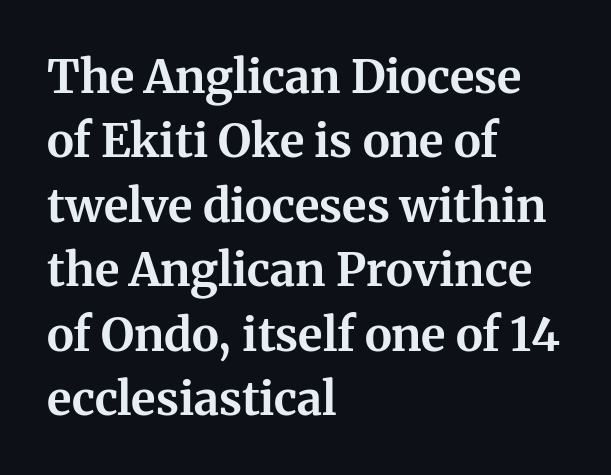
Spacing between characters is what you'd get straight out of the box. A clean baseline with only descenders dipping below it. The compositor pushed each line to the left boundary. These lines sit exactly where default settings would place them. The letters stand straight up with perfectly vertical stems.
